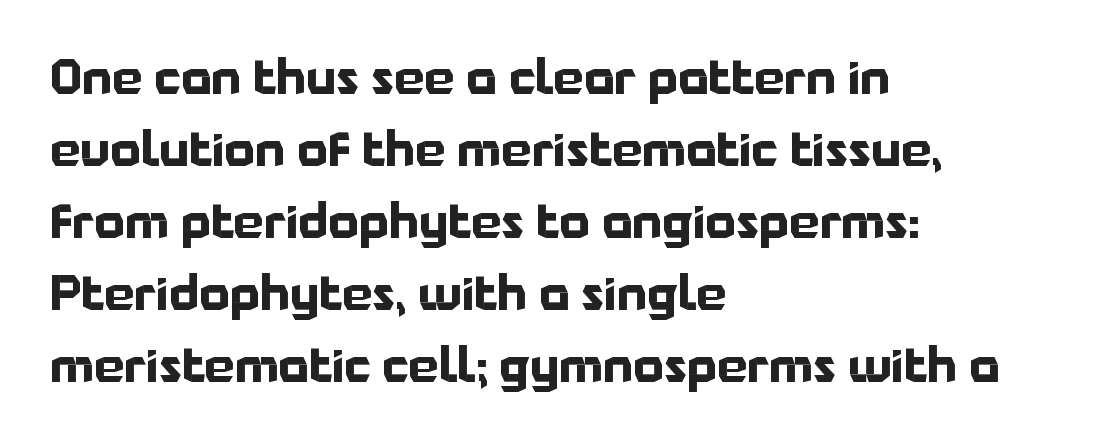
Q: Is the text bold? A: Yes.
Q: Is the text italic (slanted)? A: No, it is upright.
Q: Is the typeface a serif or a sans-serif typeface? A: Sans-serif.
Q: Is the text underlined? A: No.
Q: How is the paragraph aligned? A: Left-aligned.
Q: Is the spacing between letters normal or unusually wide? A: Normal.
Q: Is the spacing between lines tight, normal or loose? A: Normal.
Q: Width (condensed, normal, or wide)? A: Normal.
Q: Stroke contrast? A: Low.
Q: x-height? A: Medium.
Q: Monospaced? A: No.
